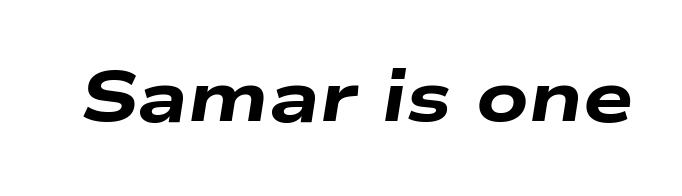
Students, this is bold: see how much ink each stroke carries. Is the letter spacing exaggerated? No — it looks like the ordinary default. The passage shown is not underscored anywhere. Looks like regular typesetting: each glyph gets only the width it needs. These lines were composed using italics.
